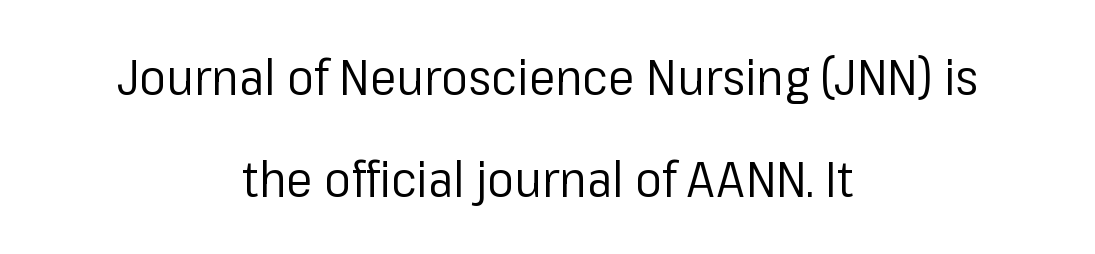
The image shows 50 px regular-weight sans-serif type, upright; set centered, loose line spacing (2.05x), normal letter spacing, not underlined; low stroke contrast and a medium x-height.
